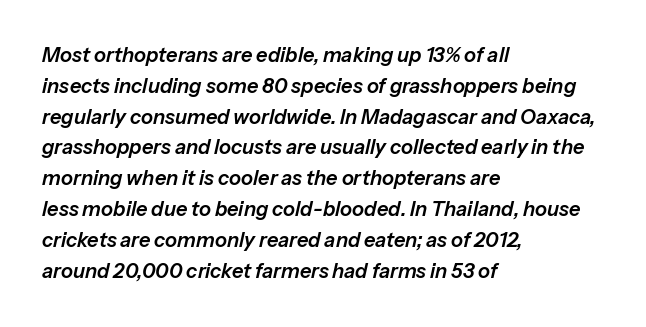
Designer's note — italics engaged. How are the letters spaced? Ordinarily, with no added tracking. Words float on clear page, feet unadorned. A student would call this left alignment; a typographer would say flush left, rag right. This sample keeps an unexceptional amount of space between lines.
